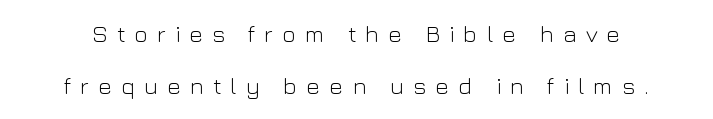
The area under the type is left untouched. Think standard paragraph weight, or any step lighter than that. Ordinary non-slanted type is in use. Vertically, the passage feels expansive, rows floating well apart. Does extra space separate the letters? Yes, quite a lot of it.
